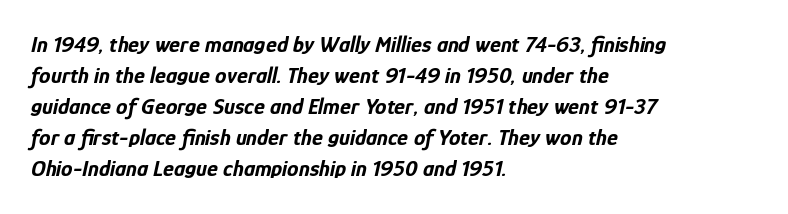
The image shows 23 px bold type, italic (leaning right); set left-aligned, normal line spacing (1.35x), normal letter spacing, not underlined.
